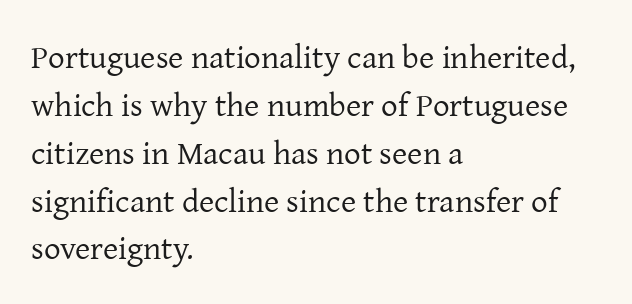
{"serif": "yes", "italic": "no", "bold": "no", "weight": "regular", "width": "normal", "stroke_contrast": "low", "x_height": "medium", "monospaced": "no", "underline": "no", "align": "left", "line_spacing": "normal", "line_spacing_ratio": 1.45, "letter_spacing": "normal", "letter_spacing_em": 0.0, "glyph_px": 33}
